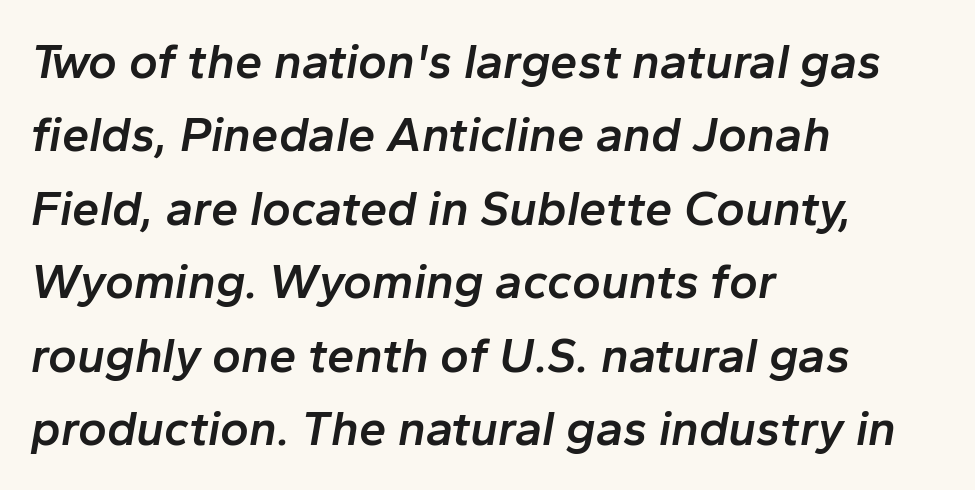
Q: Is the text bold? A: Semi-bold.
Q: Is the text italic (slanted)? A: Yes, it leans right by about 10 degrees.
Q: Is the text underlined? A: No.
Q: How is the paragraph aligned? A: Left-aligned.
Q: Is the spacing between letters normal or unusually wide? A: Normal.
Q: Is the spacing between lines tight, normal or loose? A: Normal.
Q: Width (condensed, normal, or wide)? A: Normal.
Q: Stroke contrast? A: Low.
Q: x-height? A: Medium.
Q: Monospaced? A: No.
